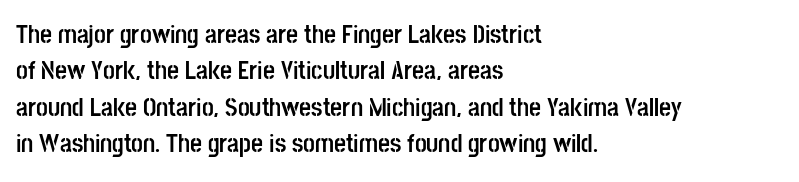
The image shows 26 px bold type, upright; set left-aligned, normal line spacing (1.4x), normal letter spacing, not underlined.
